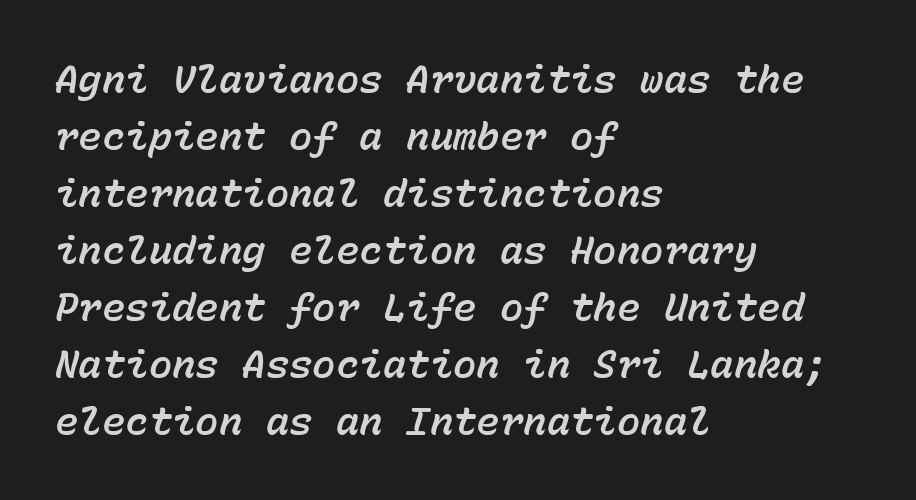
Q: Is the text italic (slanted)? A: Yes, it leans right by about 15 degrees.
Q: Is the text underlined? A: No.
Q: How is the paragraph aligned? A: Left-aligned.
Q: Is the spacing between letters normal or unusually wide? A: Normal.
Q: Is the spacing between lines tight, normal or loose? A: Normal.
Q: Width (condensed, normal, or wide)? A: Normal.
Q: Stroke contrast? A: Low.
Q: x-height? A: Medium.
Q: Monospaced? A: Yes.
